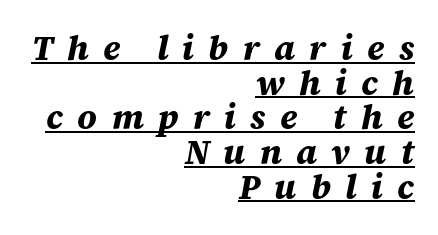
{"italic": "yes", "lean": "right", "slant_degrees": 12, "bold": "yes", "weight": "bold", "width": "normal", "stroke_contrast": "medium", "x_height": "large", "monospaced": "no", "underline": "yes", "align": "right", "line_spacing": "tight", "line_spacing_ratio": 1.02, "letter_spacing": "wide", "letter_spacing_em": 0.42, "glyph_px": 34}
